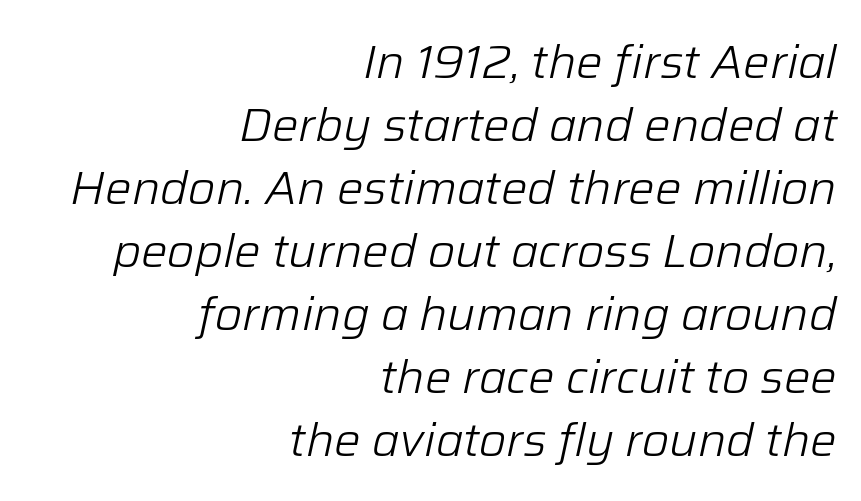
The image shows 47 px light type, italic (leaning right); set right-aligned, normal line spacing (1.34x), normal letter spacing, not underlined; low stroke contrast and a medium x-height.
